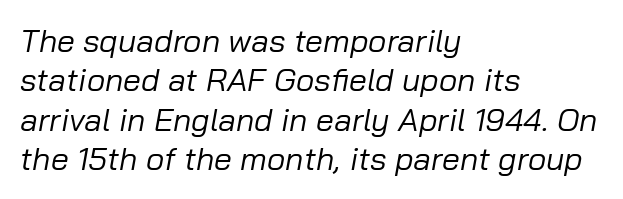
{"italic": "yes", "lean": "right", "slant_degrees": 10, "bold": "no", "weight": "regular", "width": "normal", "stroke_contrast": "low", "x_height": "medium", "monospaced": "no", "underline": "no", "align": "left", "line_spacing_ratio": 1.23, "letter_spacing": "normal", "letter_spacing_em": 0.0, "glyph_px": 32}
